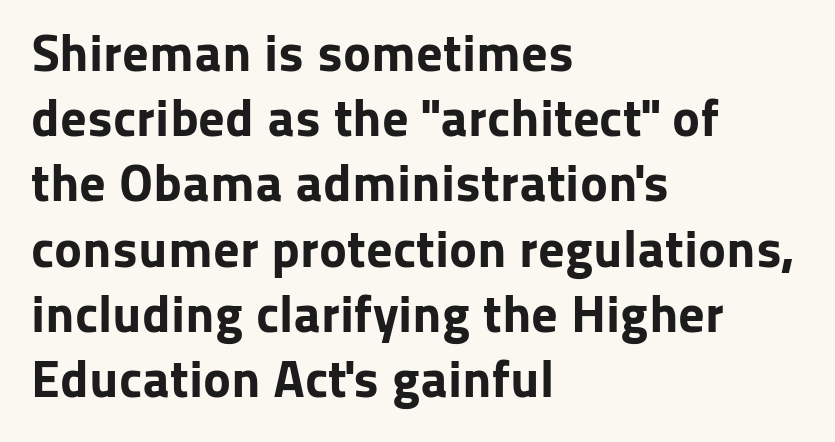
The image shows 53 px bold sans-serif type, upright; set left-aligned, line spacing 1.23x, normal letter spacing, not underlined; low stroke contrast and a medium x-height.
